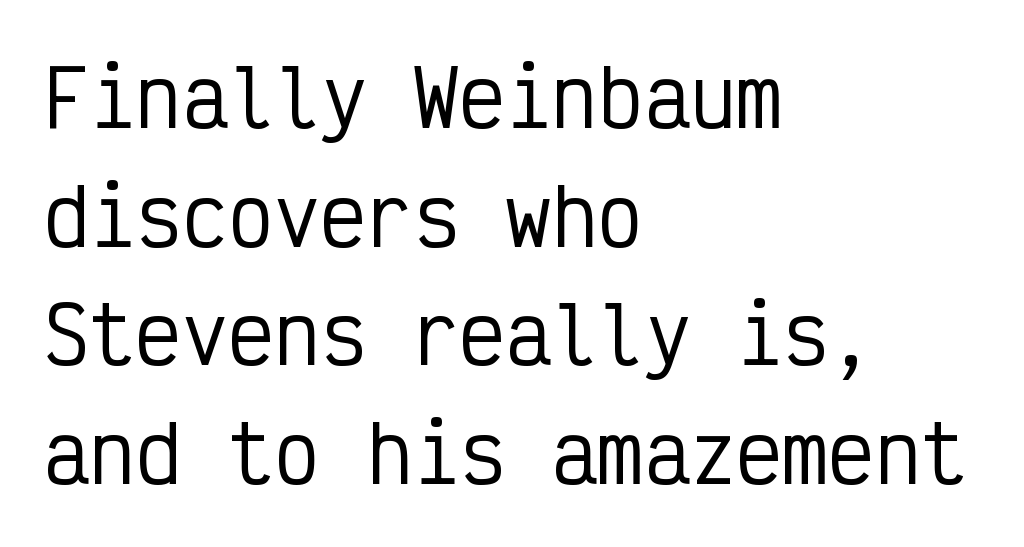
Q: Is the text italic (slanted)? A: No, it is upright.
Q: Is the typeface a serif or a sans-serif typeface? A: Sans-serif.
Q: Is the text underlined? A: No.
Q: How is the paragraph aligned? A: Left-aligned.
Q: Is the spacing between letters normal or unusually wide? A: Normal.
Q: Is the spacing between lines tight, normal or loose? A: Normal.
Q: Width (condensed, normal, or wide)? A: Condensed.
Q: Stroke contrast? A: Low.
Q: x-height? A: Medium.
Q: Monospaced? A: Yes.
